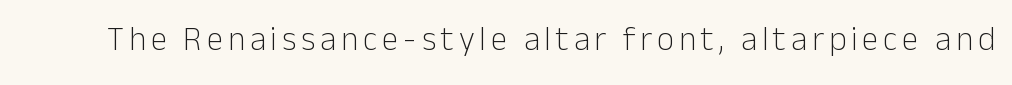
{"serif": "no", "italic": "no", "bold": "no", "weight": "light", "width": "normal", "stroke_contrast": "low", "x_height": "medium", "monospaced": "no", "underline": "no", "glyph_px": 33}
